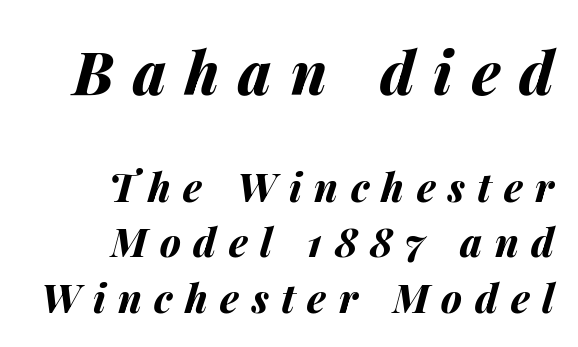
The image shows 59 px bold type, italic (leaning right); set right-aligned, normal line spacing (1.42x), unusually wide letter spacing (+0.32 em), not underlined; the first (top) block is 1.51x larger; medium stroke contrast and a medium x-height.
